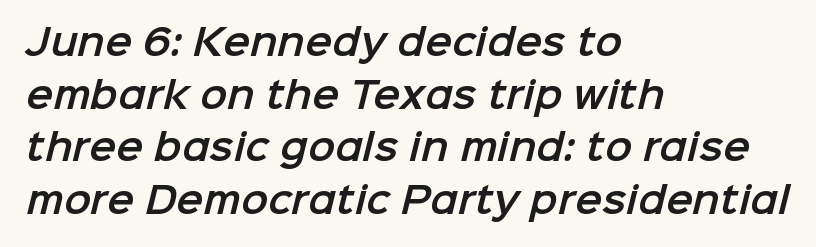
Compared with typical body copy, the letter spacing here is the same. Think of a printed novel: that variable character pitch is what you see here. In CSS terms this would be text-align: left. Honestly, there is no underline to notice here at all. Look at the bottom of the vertical strokes: they stop flat, with no serifs. Rows of type keep a routine distance in the vertical direction.
